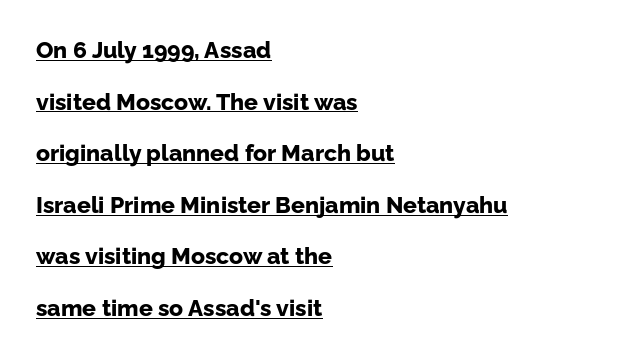
The image shows 23 px bold type, upright; set left-aligned, loose line spacing (2.24x), normal letter spacing, underlined.
